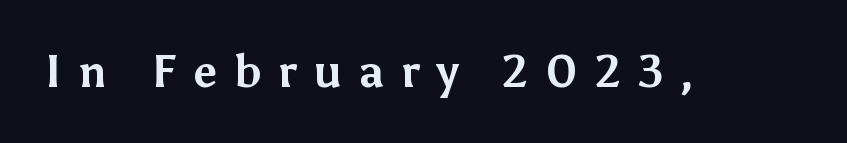
The image shows 45 px bold sans-serif type, upright; set unusually wide letter spacing (+0.37 em), not underlined; medium stroke contrast and a medium x-height.
